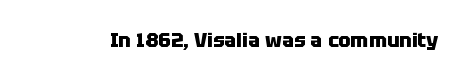
The image shows 20 px bold type, upright; set normal letter spacing, not underlined.
